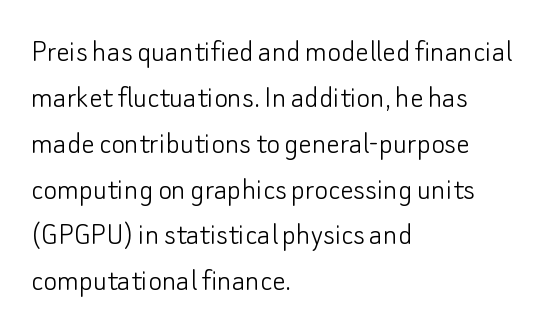
The image shows 33 px light sans-serif type, upright; set left-aligned, normal line spacing (1.39x), normal letter spacing, not underlined; low stroke contrast and a small x-height.
